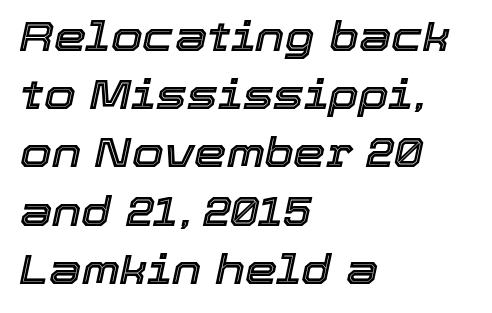
The face used here is rendered with its standard letterfit. The baseline area is clear. If you drew a line through each stem, it would be angled. Is this a fixed-width face? No — the glyphs have proportional, varying widths. The rag falls on the right side of this text block.
